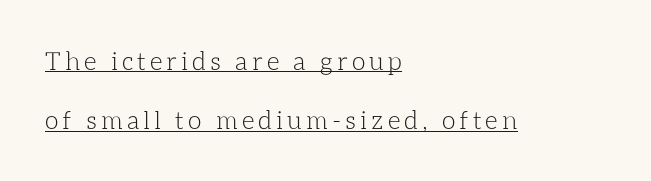
Q: Is the text bold? A: No.
Q: Is the text italic (slanted)? A: No, it is upright.
Q: Is the text underlined? A: Yes.
Q: How is the paragraph aligned? A: Left-aligned.
Q: Is the spacing between lines tight, normal or loose? A: Loose.
